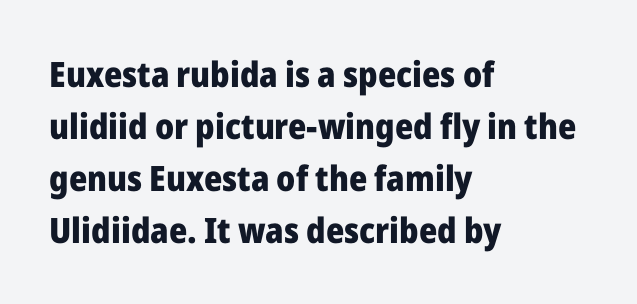
The image shows 35 px heavy sans-serif type, upright; set left-aligned, normal line spacing (1.49x), normal letter spacing, not underlined; low stroke contrast and a medium x-height.
